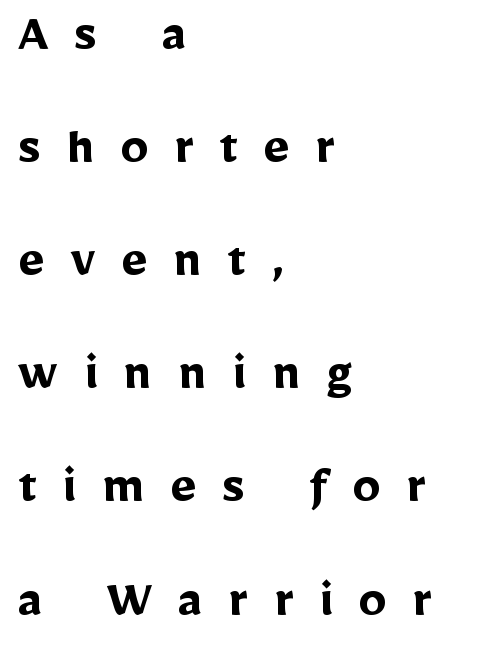
The image shows 56 px semibold sans-serif type, upright; set left-aligned, loose line spacing (2.02x), unusually wide letter spacing (+0.46 em), not underlined; low stroke contrast and a medium x-height.
